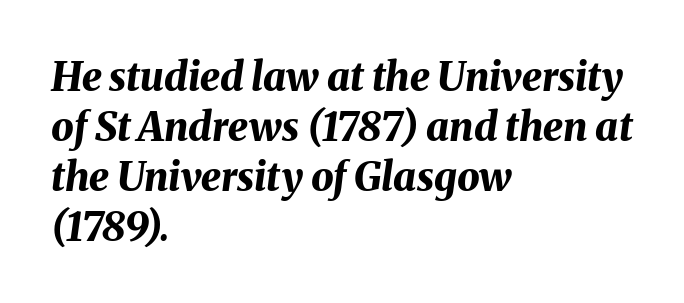
Chunky letters — that's bold for sure. Descender tails drop into unmarked territory. Does the leading feel generous? No, just average. Compared with typical body copy, the letter spacing here is the same. Characters are canted at an angle relative to the baseline's perpendicular.
